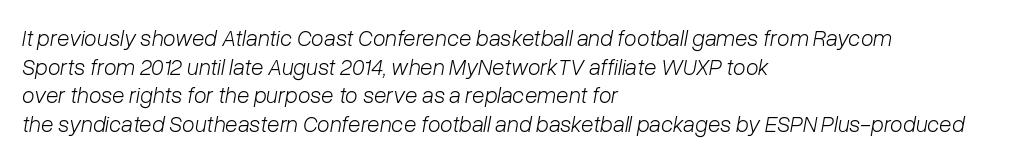
{"italic": "yes", "lean": "right", "slant_degrees": 10, "bold": "no", "underline": "no", "align": "left", "line_spacing_ratio": 1.24, "letter_spacing": "normal", "letter_spacing_em": 0.0, "glyph_px": 23}
